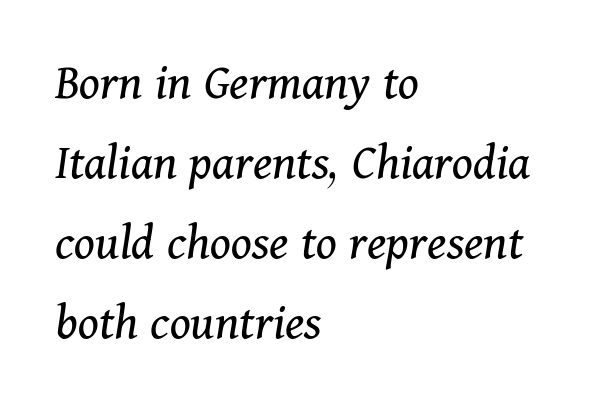
{"serif": "yes", "italic": "yes", "lean": "right", "slant_degrees": 11, "bold": "no", "weight": "regular", "width": "normal", "stroke_contrast": "medium", "x_height": "medium", "monospaced": "no", "underline": "no", "align": "left", "line_spacing": "normal", "line_spacing_ratio": 1.54, "letter_spacing": "normal", "letter_spacing_em": 0.0, "glyph_px": 52}
